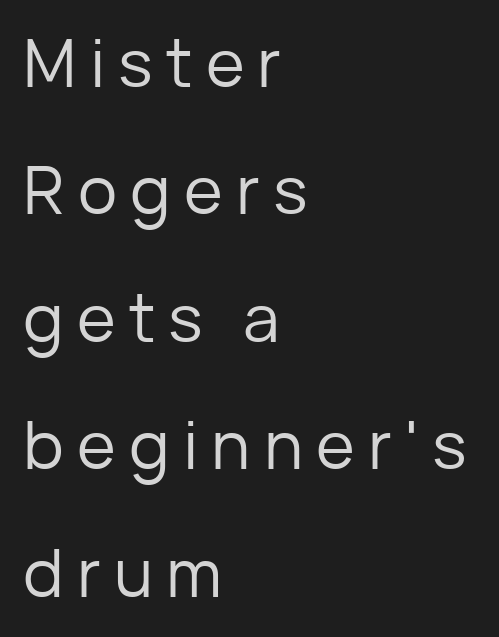
The image shows 66 px regular-weight sans-serif type, upright; set left-aligned, loose line spacing (1.93x), unusually wide letter spacing (+0.2 em), not underlined; low stroke contrast and a medium x-height.
